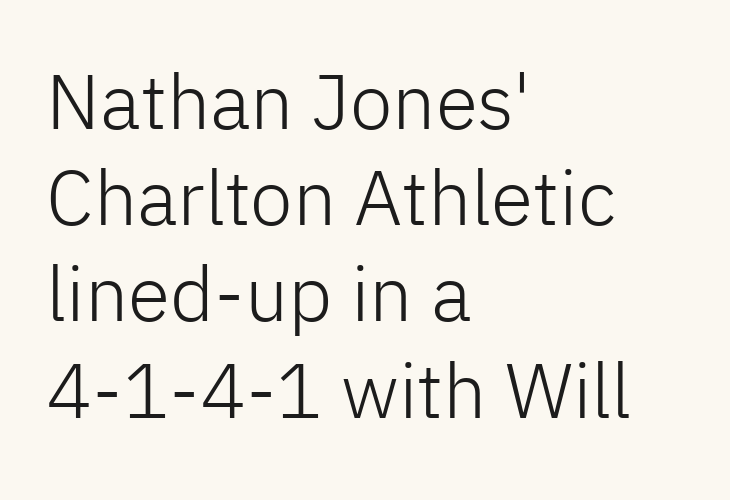
Classification — sans serif. On a weight scale, this lands at 450 or below. Tall strokes in this sample are plumb rather than angled. The typesetter chose a ragged-right arrangement here. Inter-character spacing is left at the font's built-in metrics. Do the characters align in a grid? No, the font is proportional.
